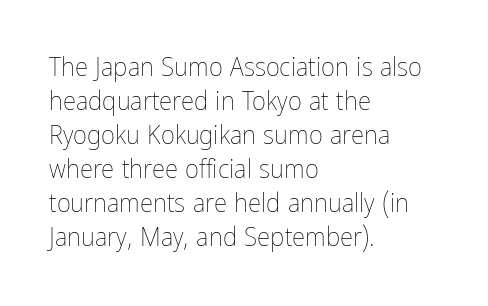
Vertically, the passage feels balanced, rows spaced as you'd expect. The strip under each line holds only bare page. Weight: in the light-to-regular range. Glyph-to-glyph distance matches everyday printed text.
